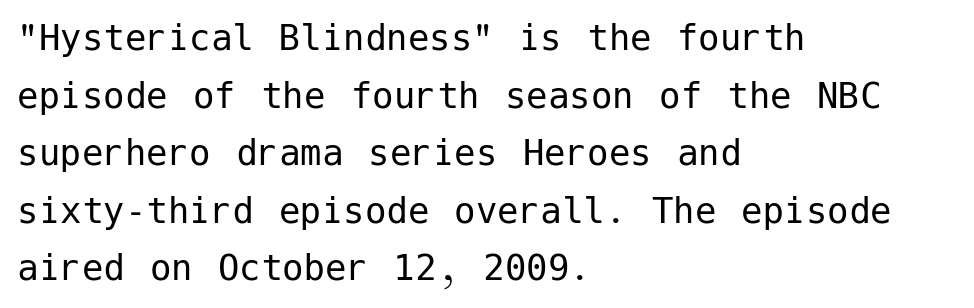
{"serif": "no", "italic": "no", "bold": "no", "weight": "regular", "width": "normal", "stroke_contrast": "low", "x_height": "medium", "underline": "no", "align": "left", "line_spacing": "normal", "line_spacing_ratio": 1.34, "letter_spacing": "normal", "letter_spacing_em": 0.0, "glyph_px": 43}
